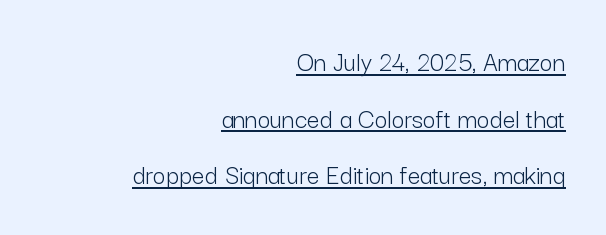
How are the letters spaced? Ordinarily, with no added tracking. Stem width sits at or under what a default text font uses. A typesetter would mark this as roman, not italic. Spacing verdict: proportional, widths tailored to each character. I'd call this a sans setting — the letters go barefoot. Compared with typical paragraphs, the rows here are farther apart.
